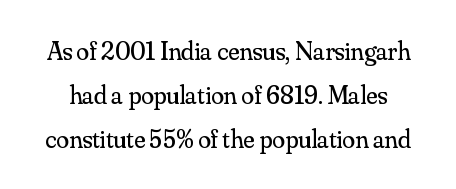
{"italic": "no", "bold": "no", "underline": "no", "line_spacing": "normal", "line_spacing_ratio": 1.69, "letter_spacing": "normal", "letter_spacing_em": 0.0, "glyph_px": 26}
